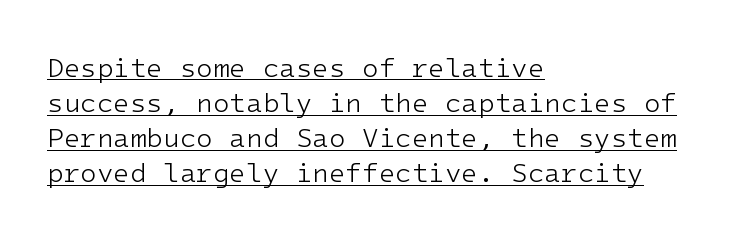
{"italic": "no", "bold": "no", "underline": "yes", "align": "left", "line_spacing": "normal", "line_spacing_ratio": 1.3, "letter_spacing": "normal", "letter_spacing_em": 0.0, "glyph_px": 27}
